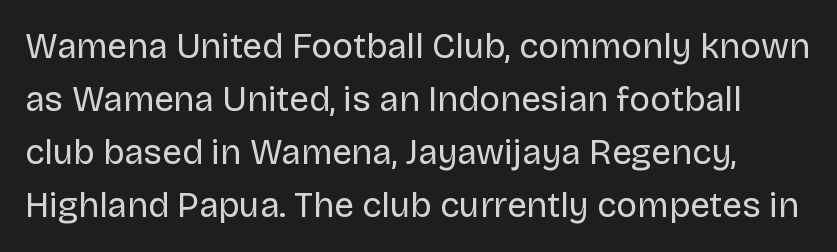
The designer went with a sans here, leaving each stem footless. Honestly, there is no underline to notice here at all. Proportional: the letters do not fall into vertical columns. The typography opts for an upright posture over an oblique one. A light-to-regular cut is what we see here.
